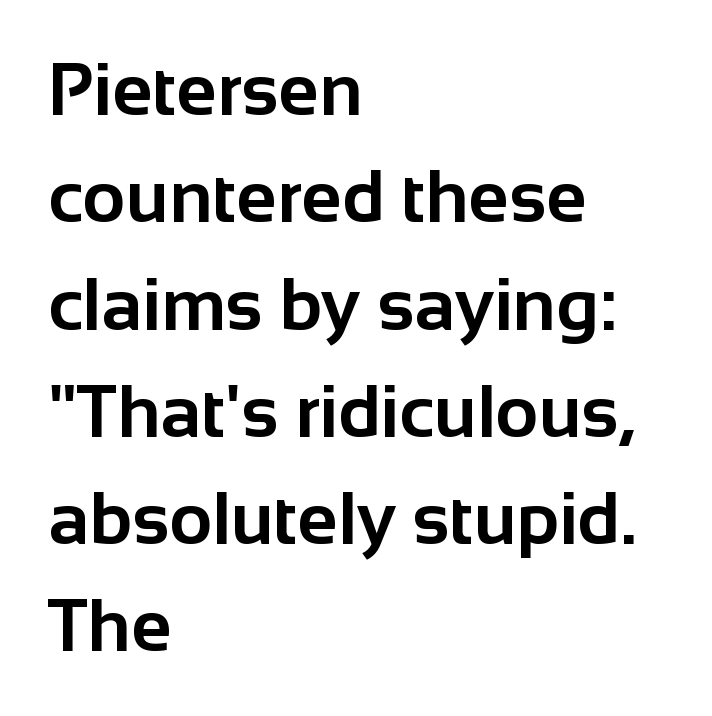
The image shows 74 px bold sans-serif type, upright; set left-aligned, normal line spacing (1.45x), normal letter spacing, not underlined; low stroke contrast and a medium x-height.
